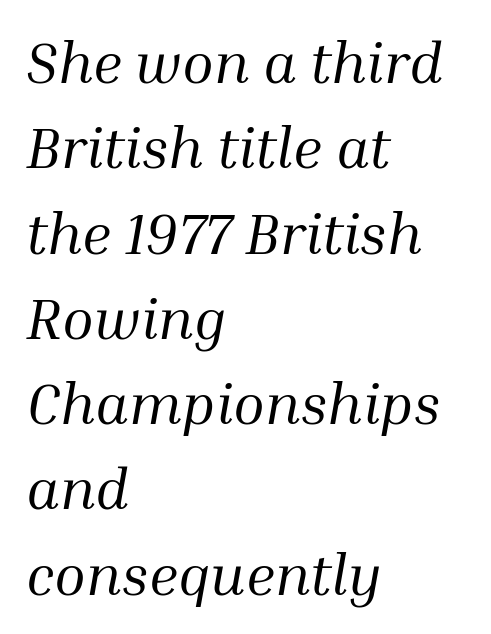
{"serif": "yes", "italic": "yes", "lean": "right", "slant_degrees": 10, "bold": "no", "weight": "regular", "width": "normal", "stroke_contrast": "medium", "x_height": "medium", "monospaced": "no", "underline": "no", "align": "left", "line_spacing": "normal", "line_spacing_ratio": 1.47, "letter_spacing": "normal", "letter_spacing_em": 0.0, "glyph_px": 58}
